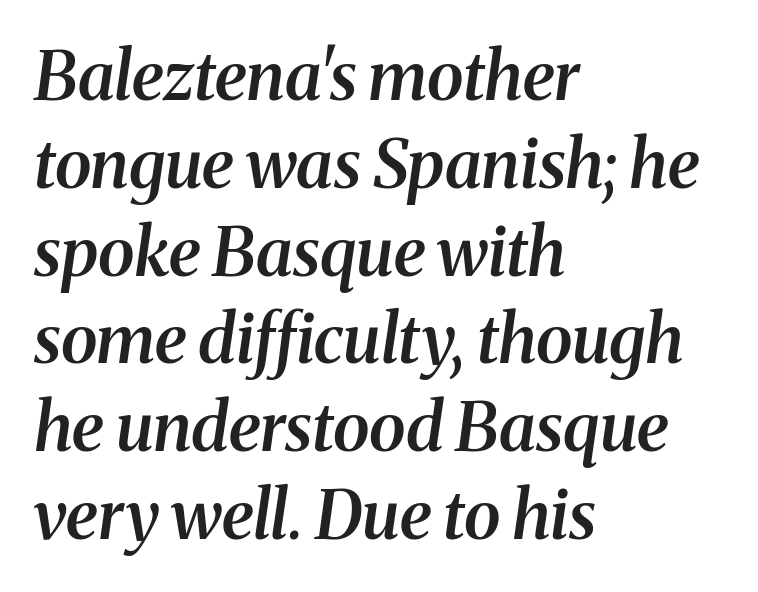
Each word holds together tightly as a unit, with standard inter-letter gaps. Summary of vertical rhythm: regular, with standard interline spacing. Casual observation: everything's shoved over to the left. The typesetting leans somewhat heavy: a semibold. A typesetter would call this proportional, since set widths differ per character. Slant detected: the letters are inclined.
